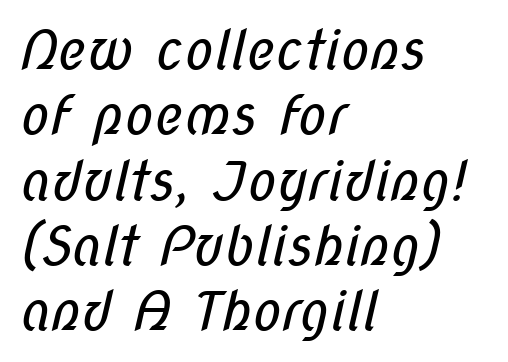
The line texture is even and compact thanks to regular tracking. The letters advance in unequal steps, a hallmark of proportional type. A student would call this left alignment; a typographer would say flush left, rag right. The weight tops out at a normal text grade.
